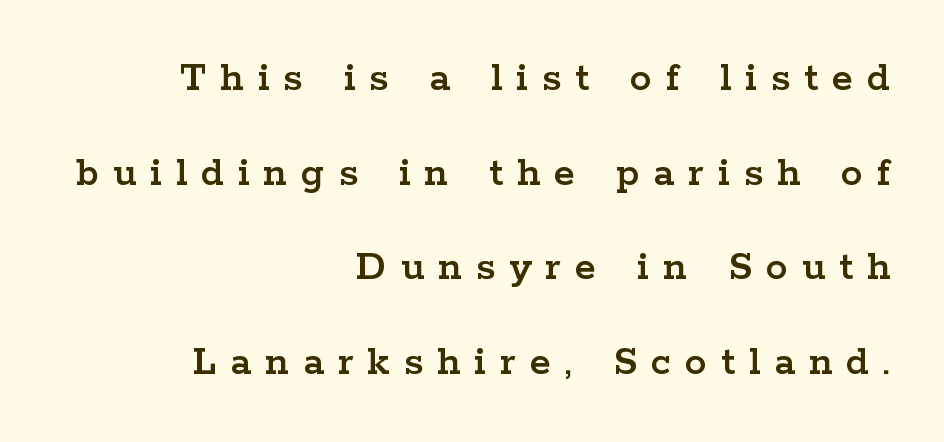
The image shows 43 px wide serif type, upright; set right-aligned, loose line spacing (2.2x), unusually wide letter spacing (+0.33 em), not underlined; low stroke contrast and a medium x-height.
